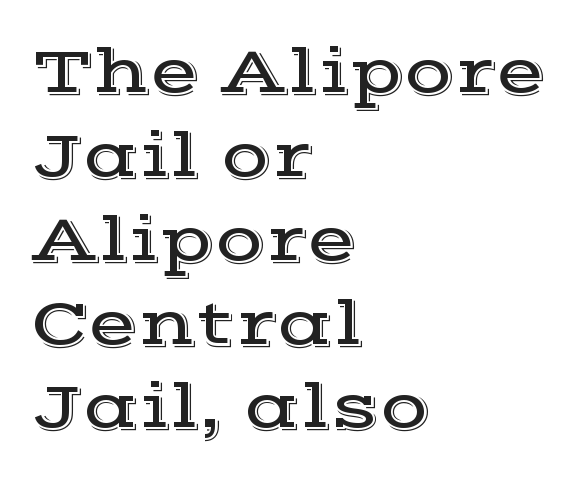
{"serif": "yes", "italic": "no", "width": "wide", "x_height": "medium", "monospaced": "no", "underline": "no", "align": "left", "line_spacing": "normal", "line_spacing_ratio": 1.29, "letter_spacing": "normal", "letter_spacing_em": 0.0, "glyph_px": 65}
